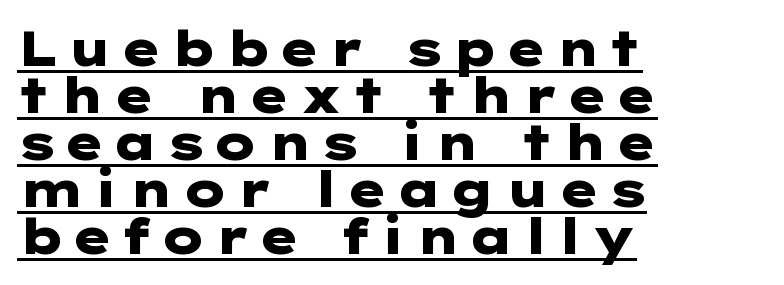
Strong, thick strokes mark this as bold type. Note: no serifs on the glyphs. Notice how a bar underscores the lettering throughout. Italic: no, the glyphs are upright roman. The line-height multiplier appears low, near solid setting.
